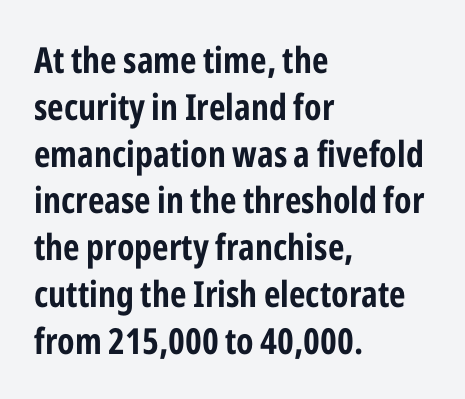
The image shows 36 px bold, condensed sans-serif type, upright; set left-aligned, normal line spacing (1.3x), normal letter spacing, not underlined; low stroke contrast and a medium x-height.
